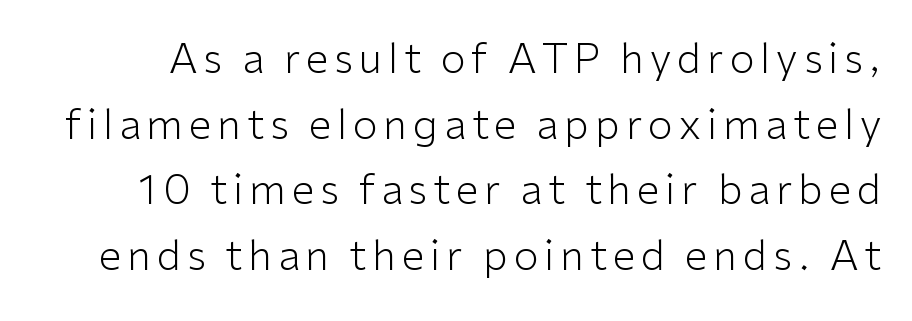
{"serif": "no", "italic": "no", "bold": "no", "weight": "light", "width": "normal", "stroke_contrast": "low", "x_height": "medium", "monospaced": "no", "underline": "no", "line_spacing": "normal", "line_spacing_ratio": 1.6, "glyph_px": 41}
